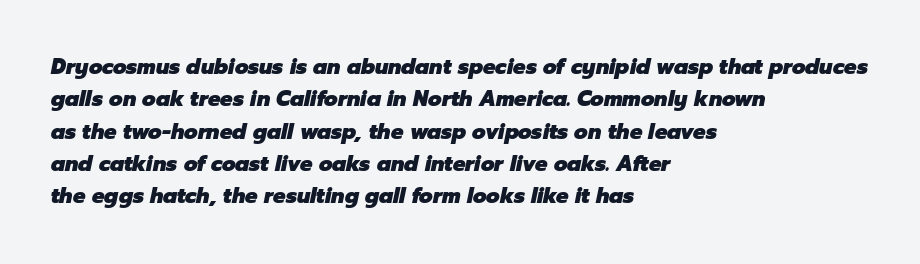
The image shows 21 px bold type, italic (leaning right); set left-aligned, normal line spacing (1.54x), normal letter spacing, not underlined.
